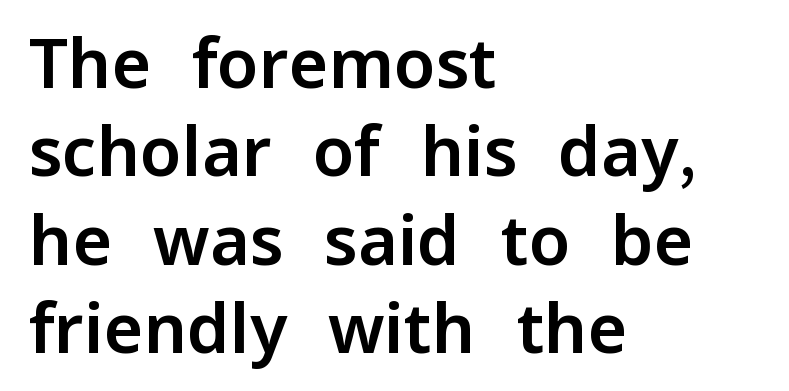
The image shows 68 px sans-serif type, upright; set left-aligned, normal line spacing (1.3x), normal letter spacing, not underlined; low stroke contrast and a medium x-height.
